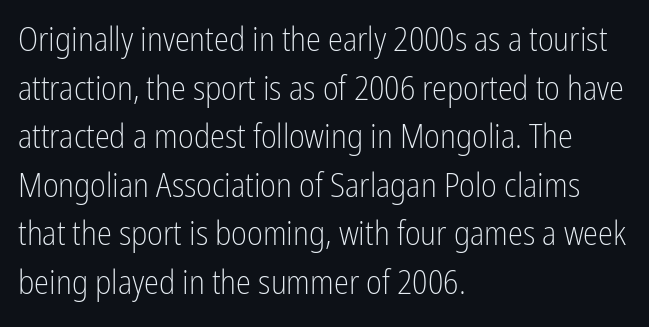
The image shows 34 px light, condensed sans-serif type, upright; set left-aligned, normal line spacing (1.43x), normal letter spacing, not underlined; low stroke contrast and a medium x-height.
